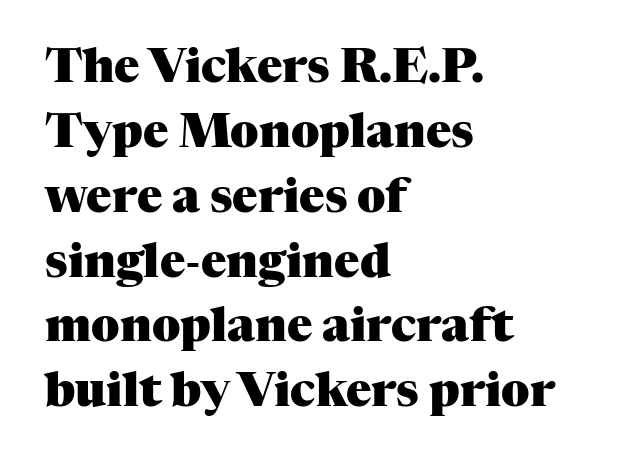
The image shows 47 px heavy serif type, upright; set left-aligned, normal line spacing (1.38x), normal letter spacing, not underlined; medium stroke contrast and a medium x-height.
